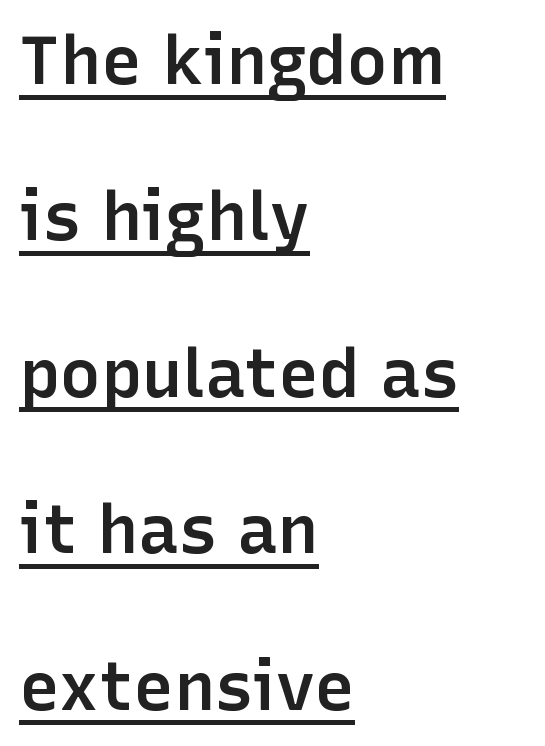
Q: Is the text bold? A: Semi-bold.
Q: Is the text italic (slanted)? A: No, it is upright.
Q: Is the typeface a serif or a sans-serif typeface? A: Sans-serif.
Q: Is the text underlined? A: Yes.
Q: How is the paragraph aligned? A: Left-aligned.
Q: Is the spacing between letters normal or unusually wide? A: Normal.
Q: Is the spacing between lines tight, normal or loose? A: Loose.
Q: Width (condensed, normal, or wide)? A: Normal.
Q: Stroke contrast? A: Low.
Q: x-height? A: Medium.
Q: Monospaced? A: No.
